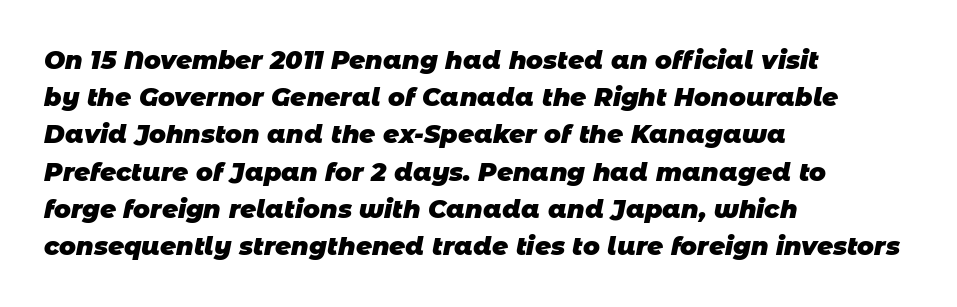
The image shows 25 px bold type; set left-aligned, normal line spacing (1.49x), normal letter spacing, not underlined.
